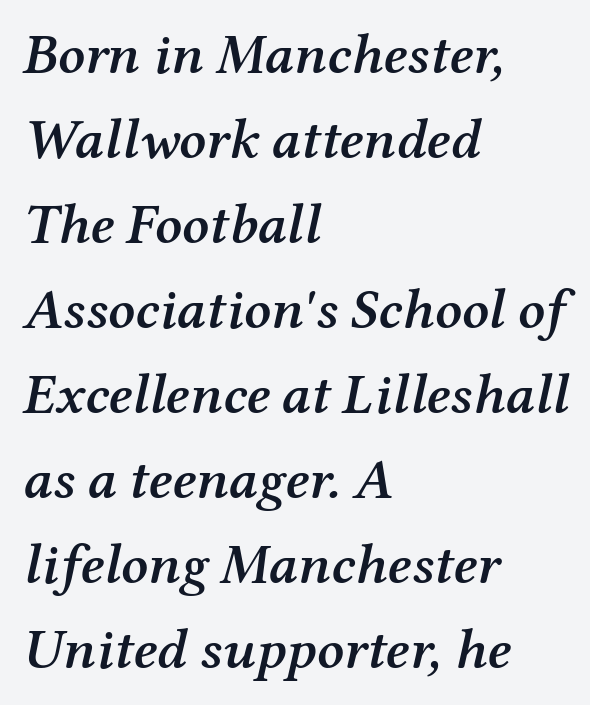
The lines are quadded left. The rendering uses natural spacing where letterforms have individual widths. Observe the ordinary spacing: letters are neighbours, not strangers. The zone under the glyphs is completely vacant. The typesetting leans somewhat heavy: a semibold.
